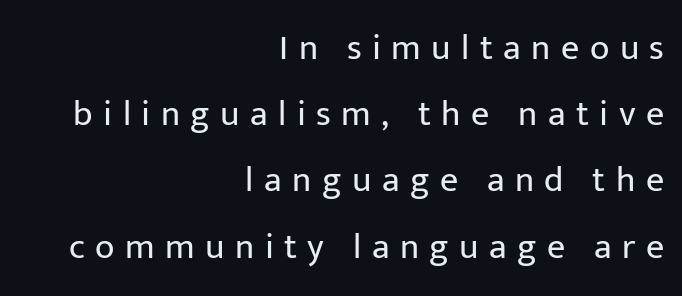
The image shows 36 px regular-weight sans-serif type, upright; set right-aligned, line spacing 1.84x, unusually wide letter spacing (+0.29 em), not underlined; low stroke contrast and a medium x-height.
